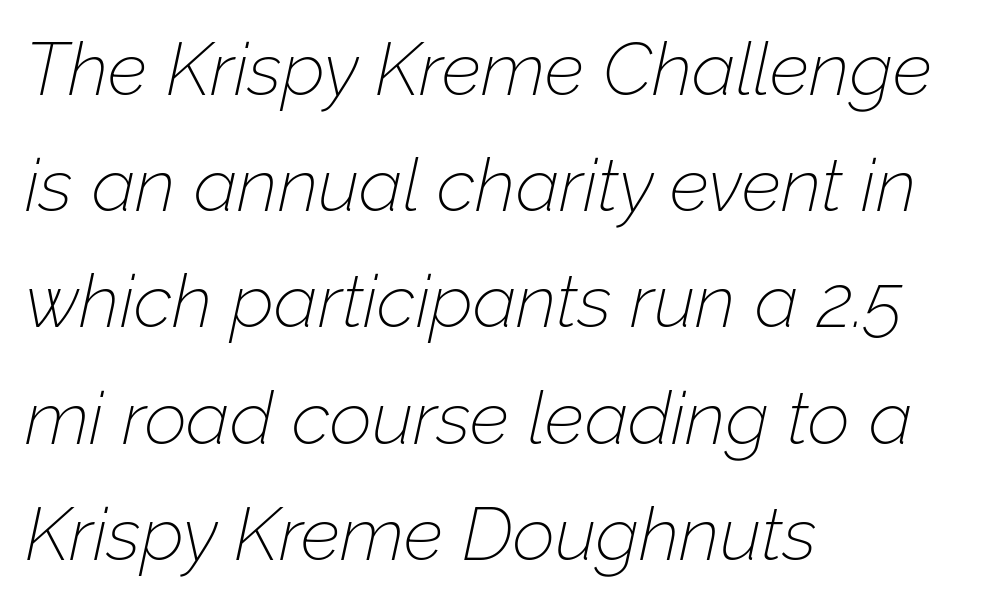
The image shows 74 px thin type, italic (leaning right); set left-aligned, normal line spacing (1.57x), normal letter spacing, not underlined; low stroke contrast and a medium x-height.
